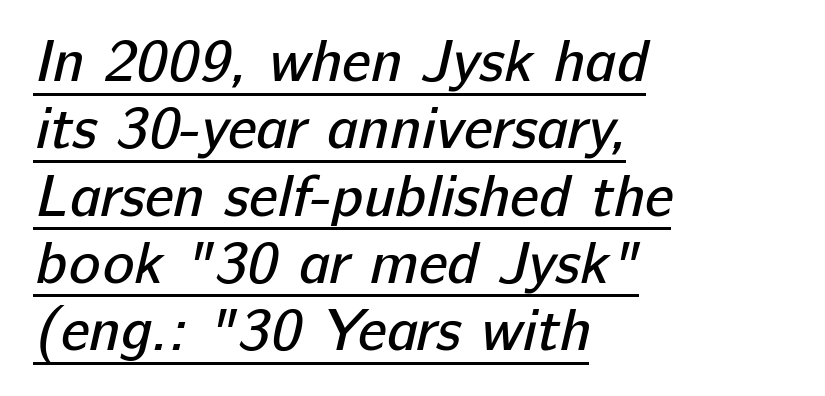
{"serif": "no", "bold": "no", "weight": "regular", "width": "normal", "stroke_contrast": "low", "x_height": "medium", "monospaced": "no", "underline": "yes", "align": "left", "line_spacing": "tight", "line_spacing_ratio": 1.14, "letter_spacing": "normal", "letter_spacing_em": 0.0, "glyph_px": 59}
